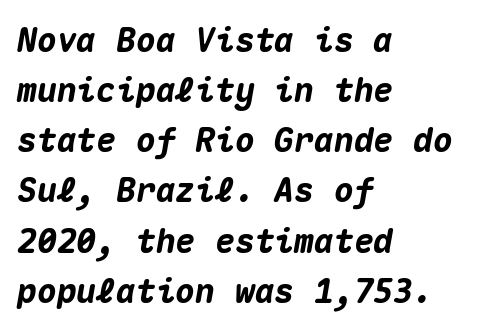
Any mark beneath the type? The region is blank. The passage shown leans; its letterforms are oblique. You could count columns in this text — the font is strictly monospaced. Weight check: bold — yes, fully.
